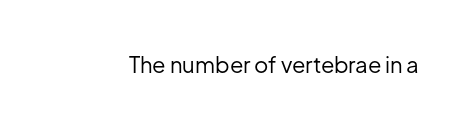
The image shows 22 px text type, upright; set normal letter spacing, not underlined.
